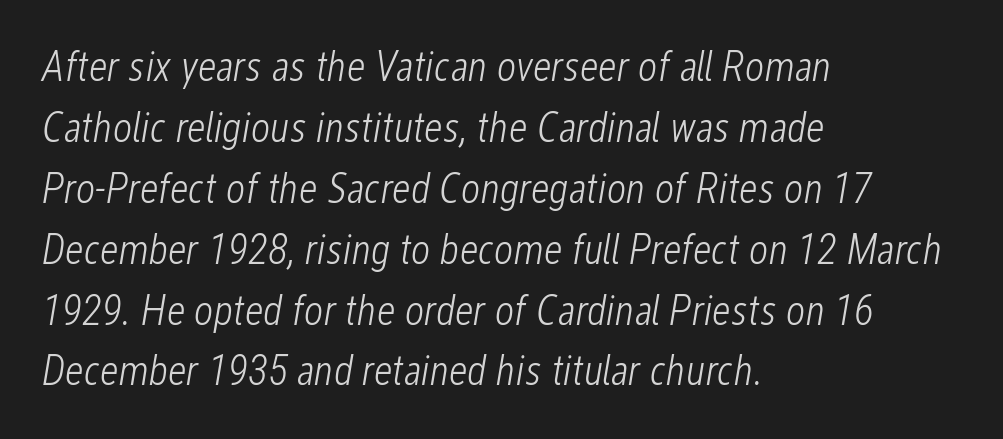
The image shows 42 px light, condensed type, italic (leaning right); set left-aligned, normal line spacing (1.45x), normal letter spacing, not underlined; low stroke contrast and a medium x-height.
